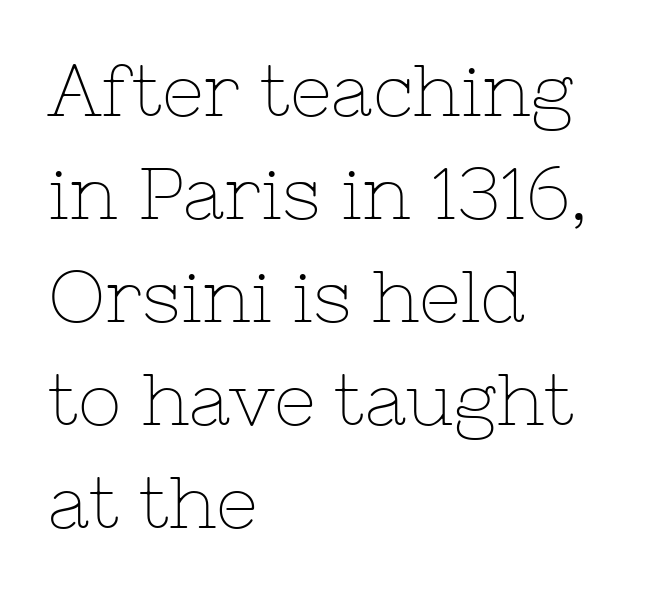
The image shows 73 px thin serif type, upright; set left-aligned, normal line spacing (1.41x), normal letter spacing, not underlined; low stroke contrast and a medium x-height.
